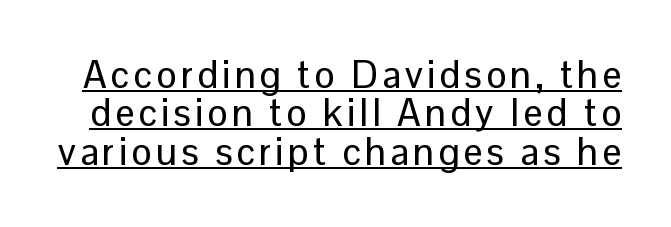
The image shows 38 px sans-serif type, upright; set tight line spacing (1.01x), underlined; low stroke contrast and a medium x-height.
